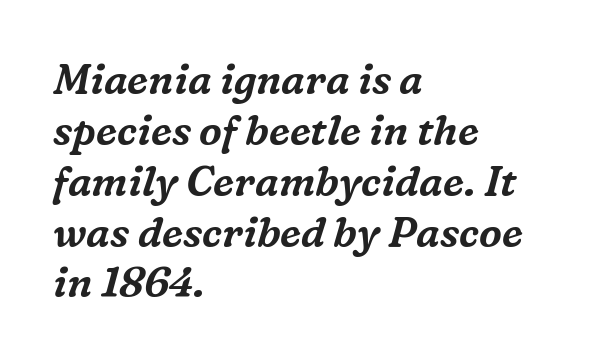
Q: Is the text italic (slanted)? A: Yes, it leans right by about 16 degrees.
Q: Is the typeface a serif or a sans-serif typeface? A: Serif.
Q: Is the text underlined? A: No.
Q: How is the paragraph aligned? A: Left-aligned.
Q: Is the spacing between letters normal or unusually wide? A: Normal.
Q: Width (condensed, normal, or wide)? A: Normal.
Q: Stroke contrast? A: Medium.
Q: x-height? A: Medium.
Q: Monospaced? A: No.
